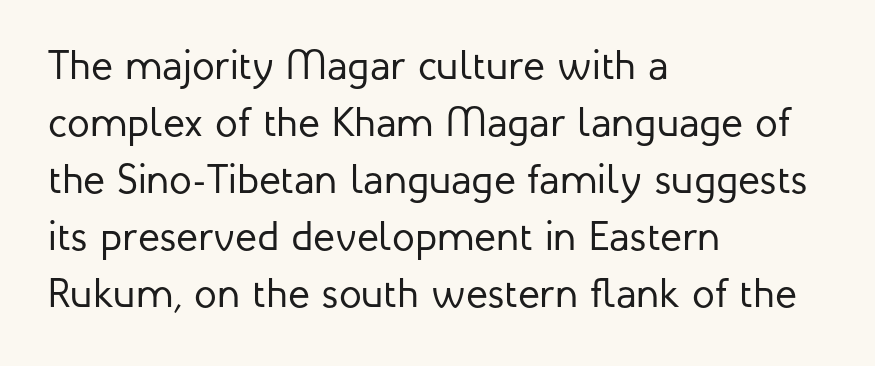
Q: Is the text bold? A: No.
Q: Is the text italic (slanted)? A: No, it is upright.
Q: Is the typeface a serif or a sans-serif typeface? A: Sans-serif.
Q: Is the text underlined? A: No.
Q: How is the paragraph aligned? A: Left-aligned.
Q: Is the spacing between letters normal or unusually wide? A: Normal.
Q: Is the spacing between lines tight, normal or loose? A: Normal.
Q: Width (condensed, normal, or wide)? A: Normal.
Q: Stroke contrast? A: Low.
Q: x-height? A: Medium.
Q: Monospaced? A: No.
